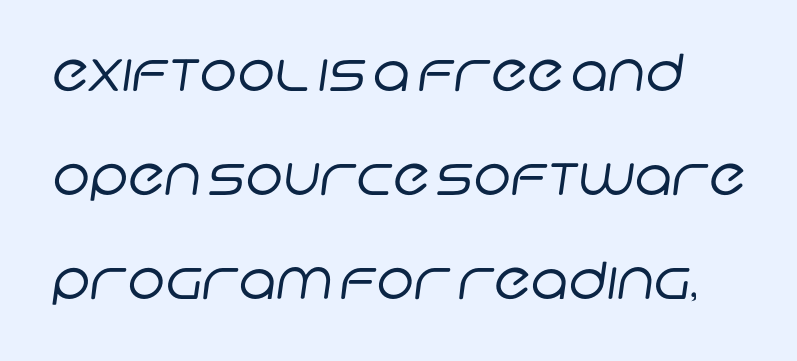
{"serif": "no", "bold": "no", "weight": "regular", "width": "normal", "stroke_contrast": "low", "x_height": "large", "monospaced": "no", "underline": "no", "line_spacing": "loose", "line_spacing_ratio": 2.04, "letter_spacing": "normal", "letter_spacing_em": 0.0, "glyph_px": 51}
